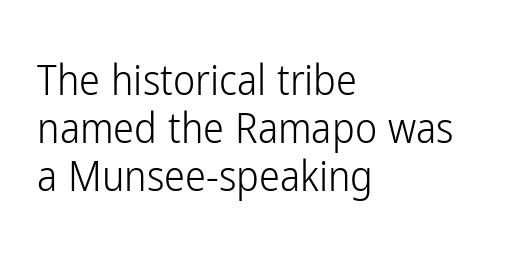
The image shows 42 px light, condensed sans-serif type, upright; set left-aligned, tight line spacing (1.14x), normal letter spacing, not underlined; low stroke contrast and a medium x-height.
